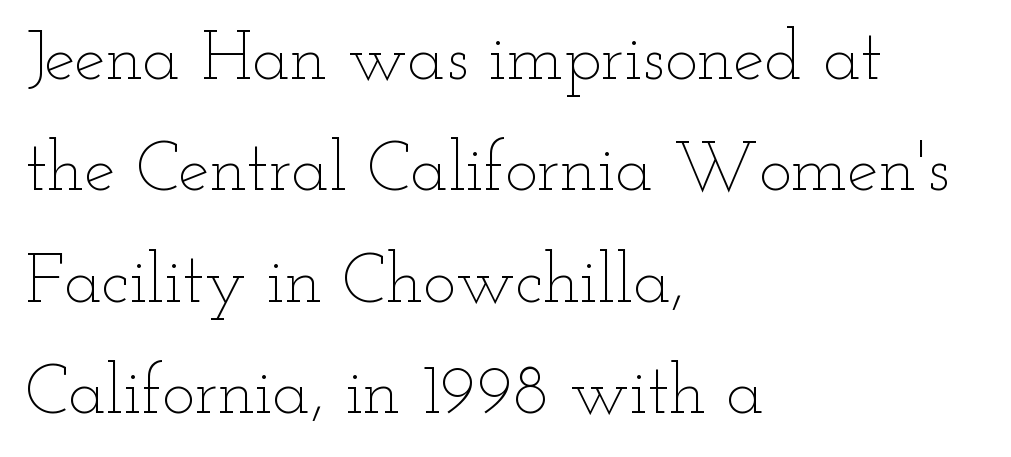
The image shows 70 px thin, wide type, upright; set left-aligned, normal line spacing (1.59x), normal letter spacing, not underlined; low stroke contrast and a small x-height.
